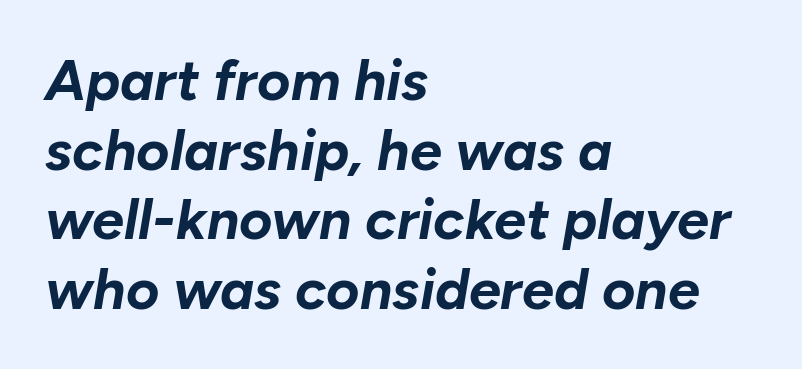
{"italic": "yes", "lean": "right", "slant_degrees": 10, "bold": "yes", "weight": "bold", "width": "normal", "stroke_contrast": "low", "x_height": "medium", "monospaced": "no", "underline": "no", "align": "left", "line_spacing_ratio": 1.22, "letter_spacing": "normal", "letter_spacing_em": 0.0, "glyph_px": 57}
